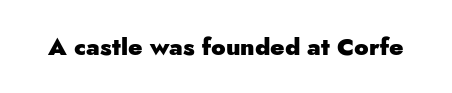
Q: Is the text bold? A: Yes.
Q: Is the text italic (slanted)? A: No, it is upright.
Q: Is the text underlined? A: No.
Q: Is the spacing between letters normal or unusually wide? A: Normal.
